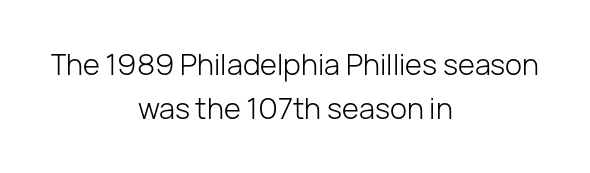
The whitespace from short lines is split evenly between both sides. Nobody drew a line under any word here. Quick note: interline space is typical. The face used here is proportionally spaced, like ordinary book or web type.
